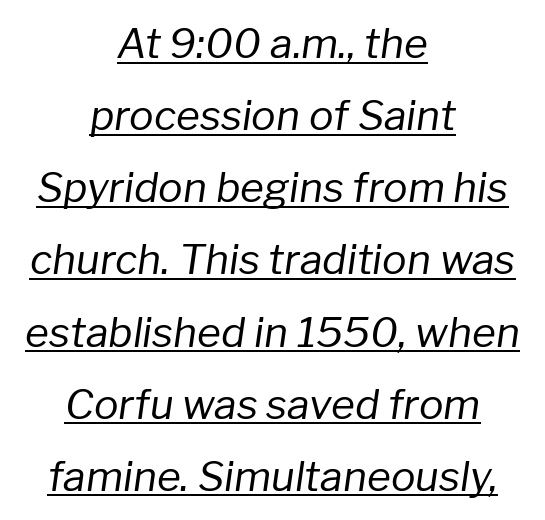
{"italic": "yes", "lean": "right", "slant_degrees": 8, "bold": "no", "weight": "regular", "width": "normal", "stroke_contrast": "low", "x_height": "medium", "monospaced": "no", "underline": "yes", "align": "center", "line_spacing_ratio": 1.76, "letter_spacing": "normal", "letter_spacing_em": 0.0, "glyph_px": 41}
